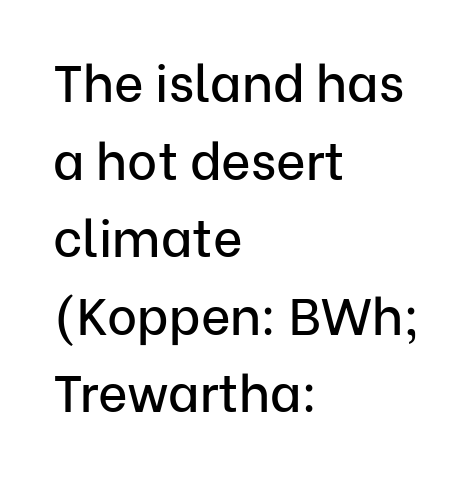
The image shows 51 px sans-serif type, upright; set left-aligned, normal line spacing (1.52x), normal letter spacing, not underlined; low stroke contrast and a medium x-height.
